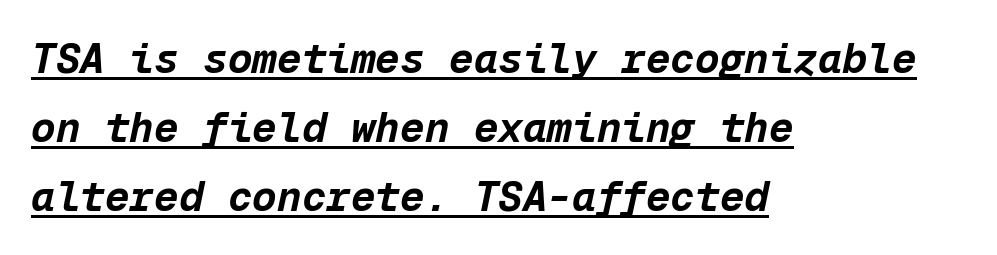
Q: Is the text bold? A: Yes.
Q: Is the text italic (slanted)? A: Yes, it leans right by about 12 degrees.
Q: Is the text underlined? A: Yes.
Q: How is the paragraph aligned? A: Left-aligned.
Q: Is the spacing between letters normal or unusually wide? A: Normal.
Q: Is the spacing between lines tight, normal or loose? A: Normal.
Q: Width (condensed, normal, or wide)? A: Normal.
Q: Stroke contrast? A: Low.
Q: x-height? A: Medium.
Q: Monospaced? A: Yes.
